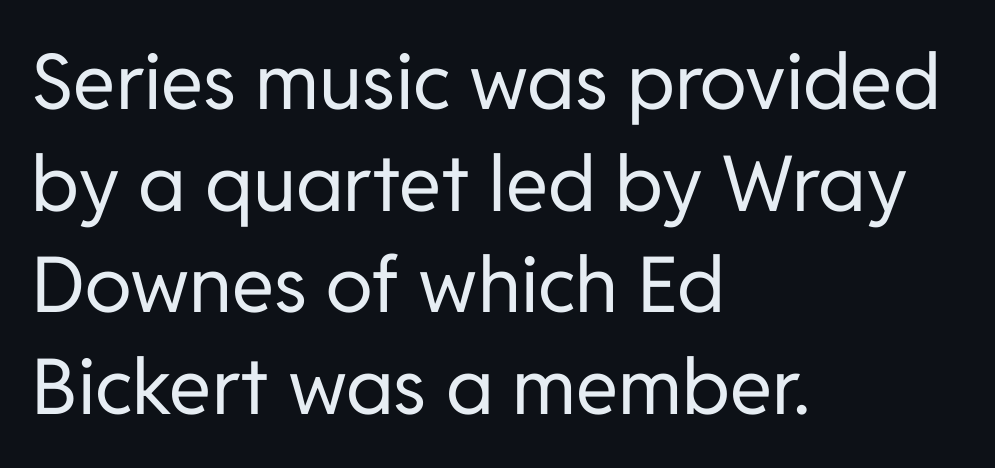
Q: Is the text bold? A: No.
Q: Is the text italic (slanted)? A: No, it is upright.
Q: Is the typeface a serif or a sans-serif typeface? A: Sans-serif.
Q: Is the text underlined? A: No.
Q: How is the paragraph aligned? A: Left-aligned.
Q: Is the spacing between letters normal or unusually wide? A: Normal.
Q: Is the spacing between lines tight, normal or loose? A: Normal.
Q: Width (condensed, normal, or wide)? A: Normal.
Q: Stroke contrast? A: Low.
Q: x-height? A: Medium.
Q: Monospaced? A: No.
